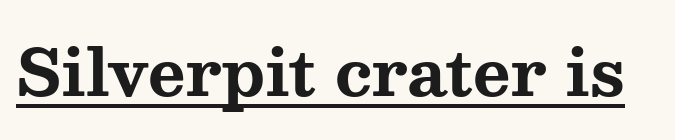
{"serif": "yes", "italic": "no", "bold": "yes", "weight": "bold", "width": "wide", "stroke_contrast": "medium", "x_height": "medium", "monospaced": "no", "underline": "yes", "letter_spacing": "normal", "letter_spacing_em": 0.0, "glyph_px": 64}
